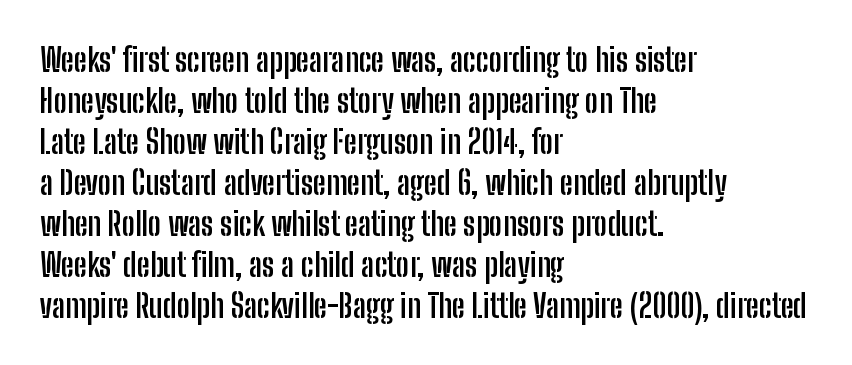
The image shows 32 px semibold, condensed sans-serif type, upright; set left-aligned, normal line spacing (1.28x), normal letter spacing, not underlined; low stroke contrast and a medium x-height.
